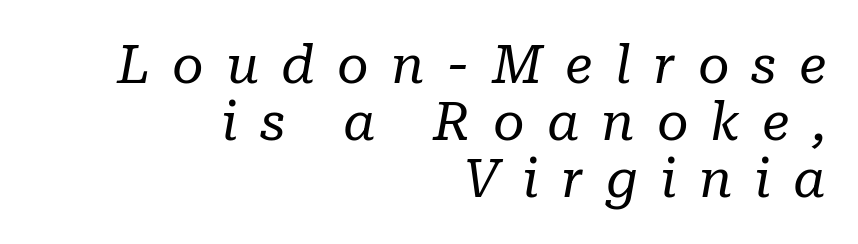
Students, note that the glyphs here are deliberately spaced far apart. The glyphs are unaccompanied by any horizontal stroke below them. Think standard paragraph weight, or any step lighter than that. Summary of vertical rhythm: compact, with narrow interline spacing. Stroke terminals: seriffed.
